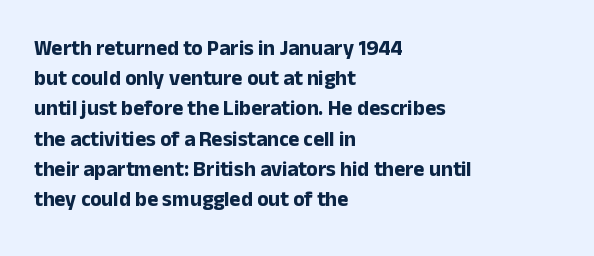
Q: Is the text bold? A: Yes.
Q: Is the text italic (slanted)? A: No, it is upright.
Q: Is the text underlined? A: No.
Q: How is the paragraph aligned? A: Left-aligned.
Q: Is the spacing between letters normal or unusually wide? A: Normal.
Q: Is the spacing between lines tight, normal or loose? A: Normal.
